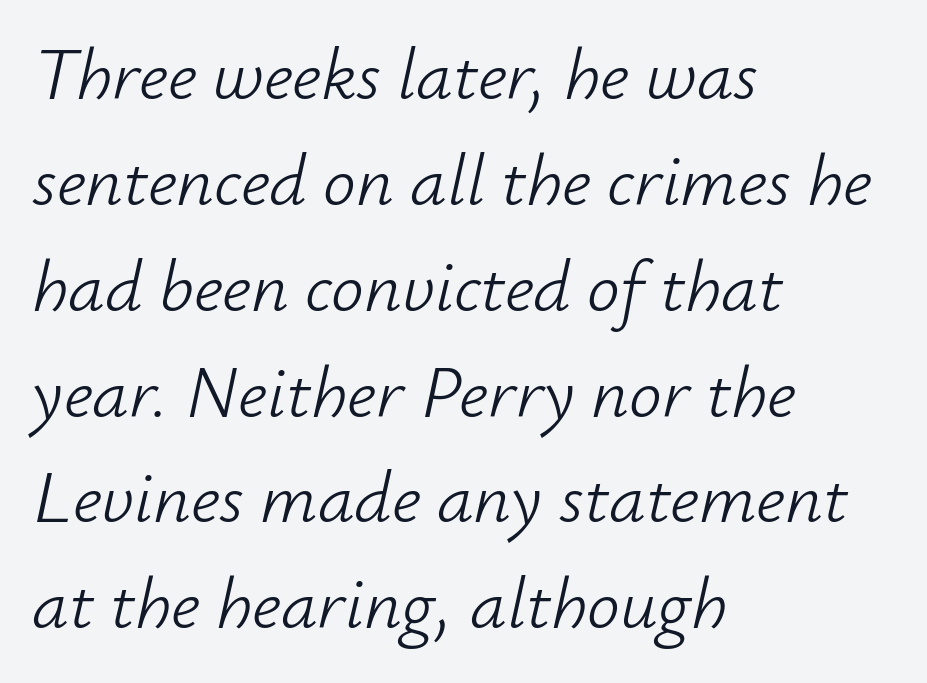
Q: Is the text bold? A: No.
Q: Is the text italic (slanted)? A: Yes, it leans right by about 12 degrees.
Q: Is the text underlined? A: No.
Q: How is the paragraph aligned? A: Left-aligned.
Q: Is the spacing between letters normal or unusually wide? A: Normal.
Q: Is the spacing between lines tight, normal or loose? A: Normal.
Q: Width (condensed, normal, or wide)? A: Normal.
Q: Stroke contrast? A: Low.
Q: x-height? A: Small.
Q: Monospaced? A: No.
